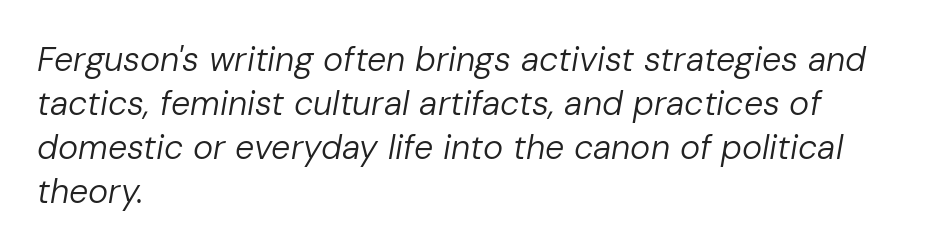
Each letter keeps its own natural width here, so spacing adapts to shape. Does the lettering tilt? It does — this is italic. Check under the words: just untouched page. One glance says typical: line gaps are just what's usual.
